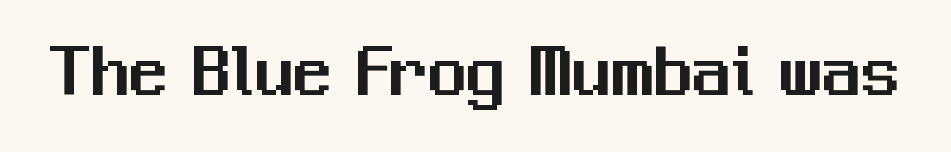
Q: Is the text italic (slanted)? A: No, it is upright.
Q: Is the typeface a serif or a sans-serif typeface? A: Sans-serif.
Q: Is the text underlined? A: No.
Q: Is the spacing between letters normal or unusually wide? A: Normal.
Q: Width (condensed, normal, or wide)? A: Normal.
Q: Stroke contrast? A: Medium.
Q: x-height? A: Medium.
Q: Monospaced? A: No.
